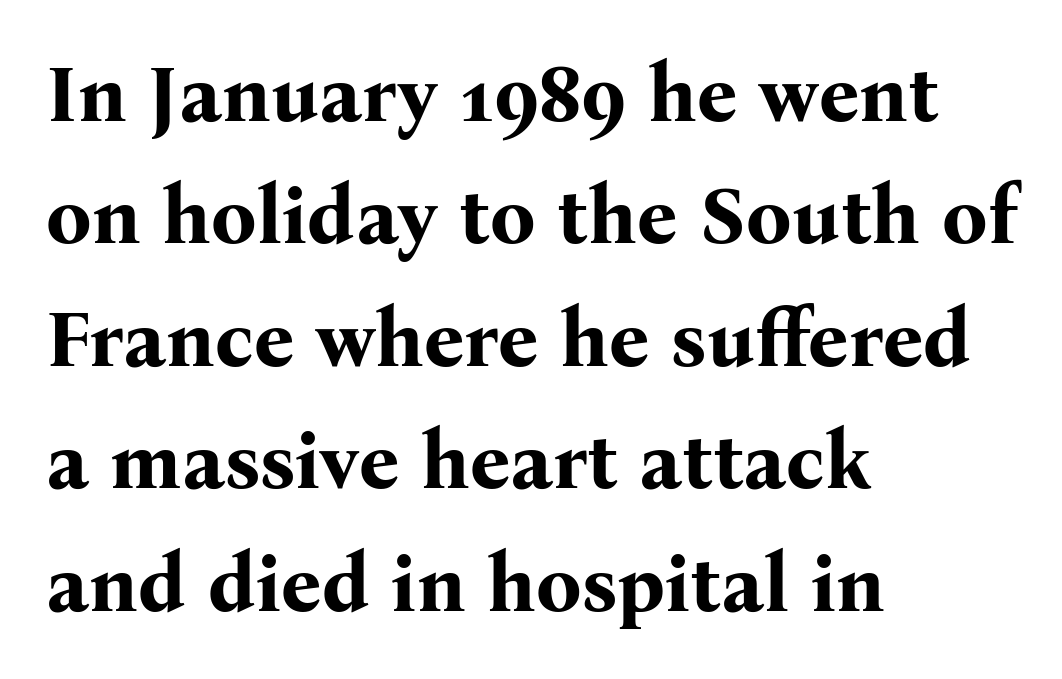
You can tell it's not italic because the verticals are truly vertical. Varying glyph widths throughout — classic text-font behaviour. The space beneath each line is pristine and unruled. The lines are quadded left. Letter spacing: default. Old-style or modern, the face here clearly has serifs.
